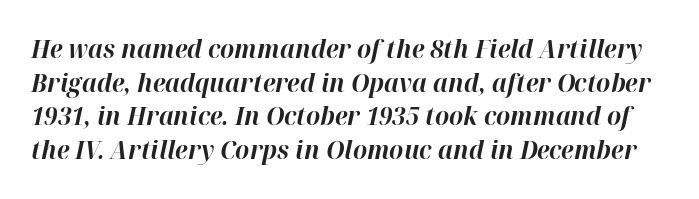
The image shows 25 px bold type, italic (leaning right); set normal line spacing (1.35x), normal letter spacing, not underlined.
